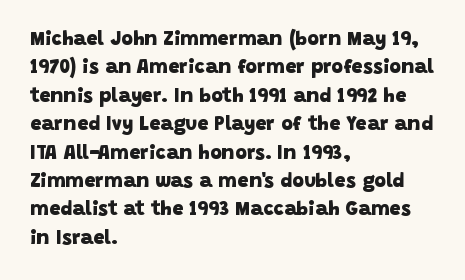
{"bold": "yes", "underline": "no", "align": "left", "line_spacing": "normal", "line_spacing_ratio": 1.42, "letter_spacing": "normal", "letter_spacing_em": 0.0, "glyph_px": 20}
